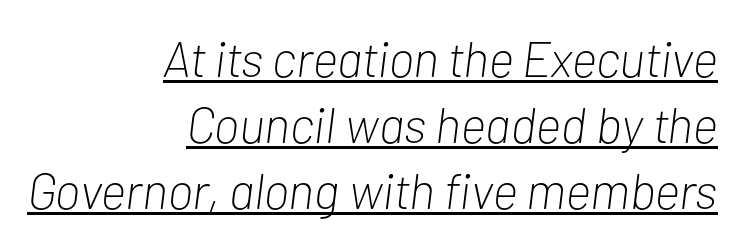
The image shows 50 px light, condensed type, italic (leaning right); set right-aligned, normal line spacing (1.32x), normal letter spacing, underlined; low stroke contrast and a medium x-height.
